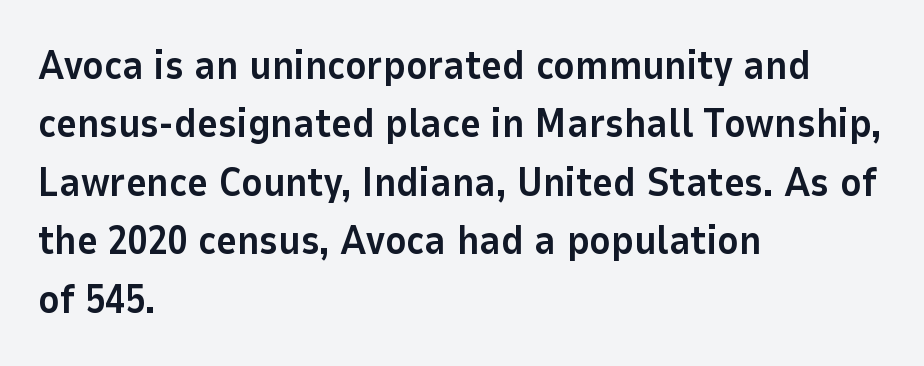
Q: Is the text bold? A: Yes.
Q: Is the text italic (slanted)? A: No, it is upright.
Q: Is the typeface a serif or a sans-serif typeface? A: Sans-serif.
Q: Is the text underlined? A: No.
Q: How is the paragraph aligned? A: Left-aligned.
Q: Is the spacing between letters normal or unusually wide? A: Normal.
Q: Is the spacing between lines tight, normal or loose? A: Normal.
Q: Width (condensed, normal, or wide)? A: Normal.
Q: Stroke contrast? A: Low.
Q: x-height? A: Medium.
Q: Monospaced? A: No.
